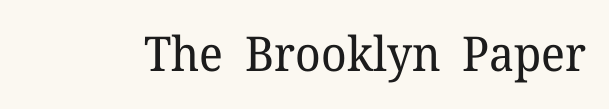
The passage shown is not underscored anywhere. This reads as an unemphasized weight, regular at the heaviest. Do the characters align in a grid? No, the font is proportional. The font family rendered here belongs to the serif group. The type is set solid horizontally, with unmodified tracking. If you drew a line through each stem, it would be perfectly vertical.
